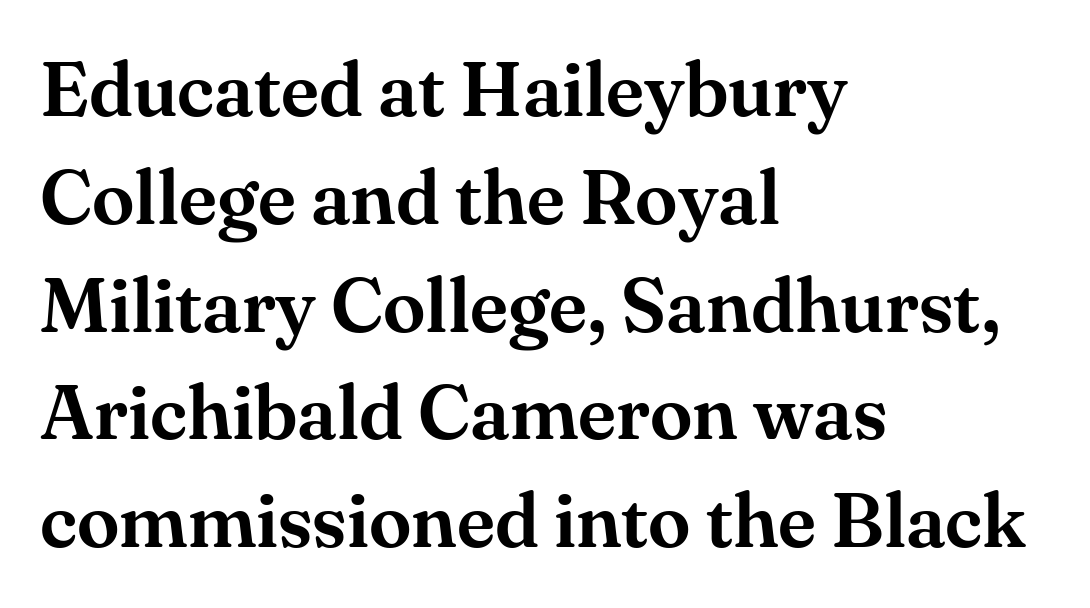
The image shows 77 px serif type, upright; set left-aligned, normal line spacing (1.4x), normal letter spacing, not underlined; medium stroke contrast and a small x-height.
